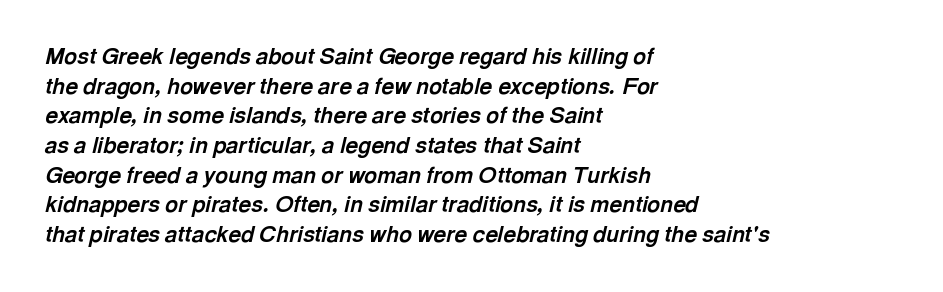
Notice how thick the strokes are: this is what a full bold looks like. This rendering leaves character spacing at its baseline value. Looking at the ascenders, they clearly lean. Nobody drew a line under any word here.
